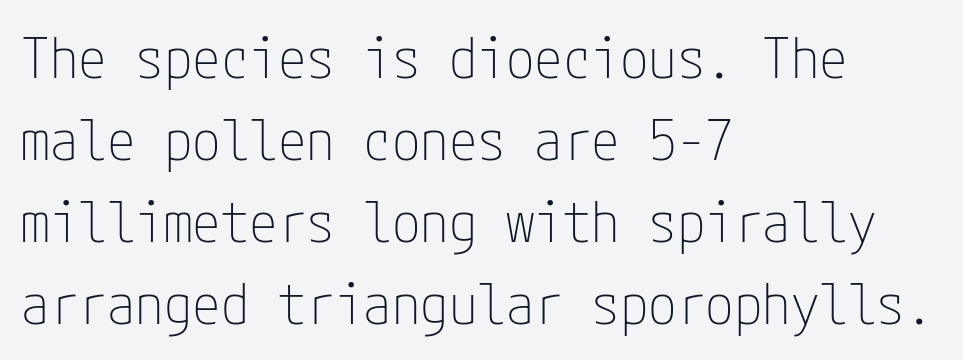
{"serif": "no", "italic": "no", "bold": "no", "weight": "thin", "width": "condensed", "stroke_contrast": "low", "x_height": "medium", "underline": "no", "align": "left", "line_spacing": "normal", "line_spacing_ratio": 1.44, "letter_spacing": "normal", "letter_spacing_em": 0.0, "glyph_px": 57}
